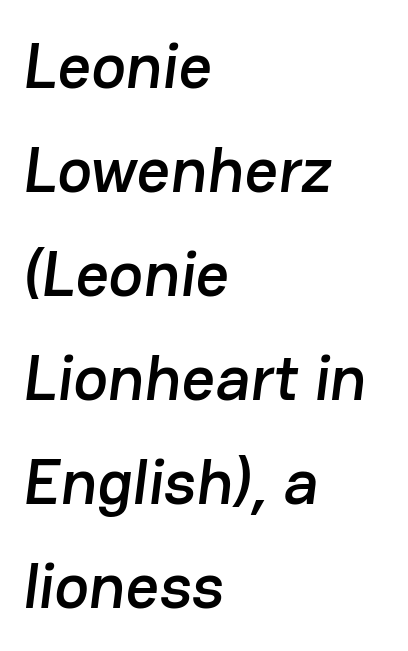
Note: no serifs on the glyphs. This rendering features lettering with no underline. The lines are quadded left. These lines are rendered in a variable-pitch font. The rows are spaced the way most documents space them. Nobody touched the tracking dial on this one.
